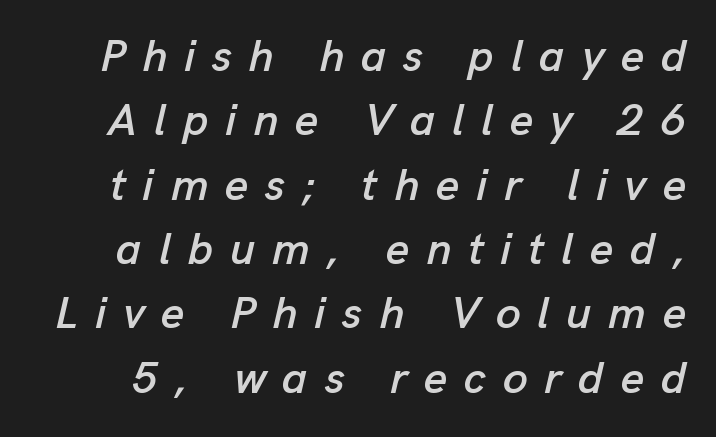
The image shows 45 px text type, italic (leaning right); set normal line spacing (1.43x), unusually wide letter spacing (+0.37 em), not underlined; low stroke contrast and a medium x-height.
